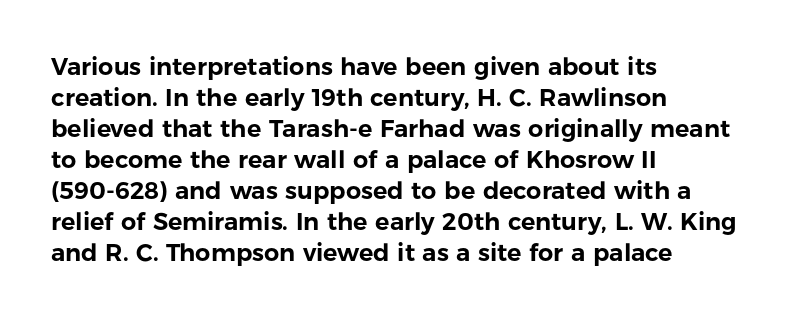
Q: Is the text italic (slanted)? A: No, it is upright.
Q: Is the text underlined? A: No.
Q: How is the paragraph aligned? A: Left-aligned.
Q: Is the spacing between letters normal or unusually wide? A: Normal.
Q: Is the spacing between lines tight, normal or loose? A: Normal.
